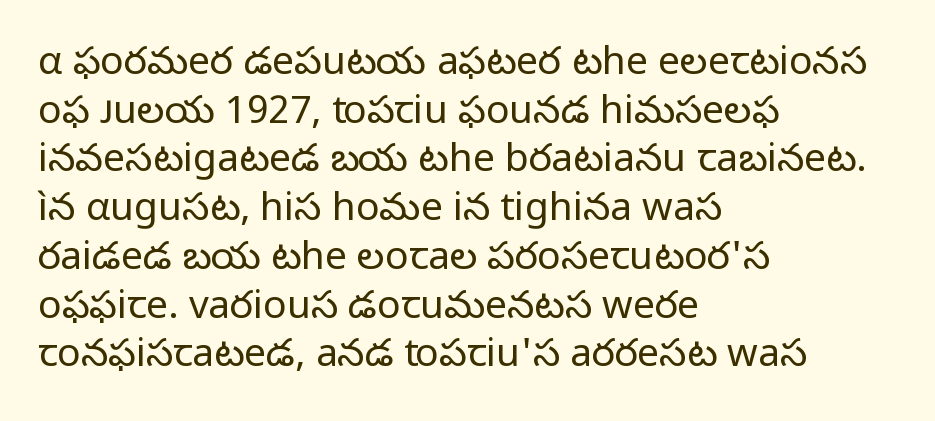
Each letter keeps its own natural width here, so spacing adapts to shape. Where is the straight margin? On the left. If you drew a line through each stem, it would be perfectly vertical. In terms of letterspacing, this is plain default setting. Bare-footed words on every line.
